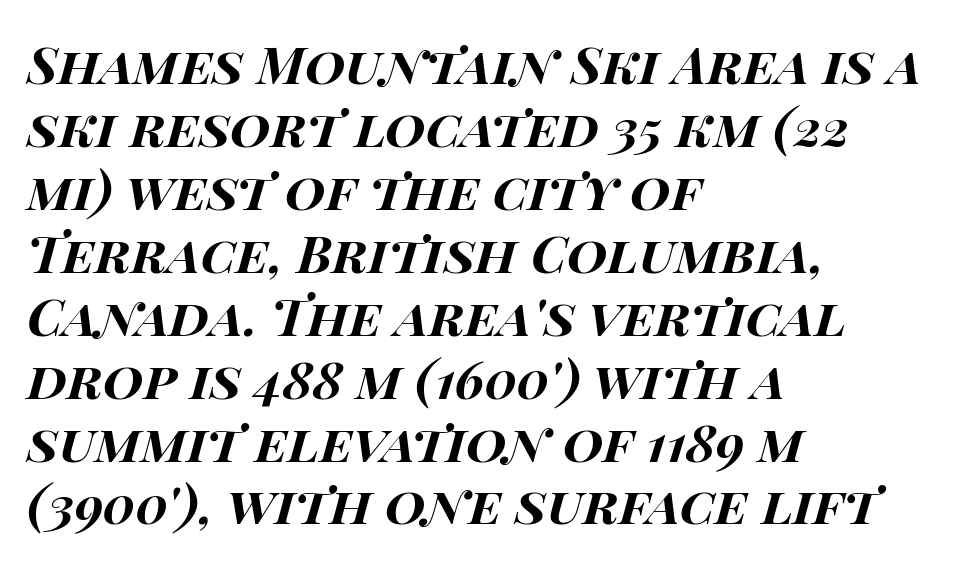
Q: Is the text bold? A: Yes.
Q: Is the text italic (slanted)? A: Yes, it leans right by about 15 degrees.
Q: Is the text underlined? A: No.
Q: How is the paragraph aligned? A: Left-aligned.
Q: Is the spacing between letters normal or unusually wide? A: Normal.
Q: Width (condensed, normal, or wide)? A: Wide.
Q: Stroke contrast? A: High.
Q: x-height? A: Large.
Q: Monospaced? A: No.
